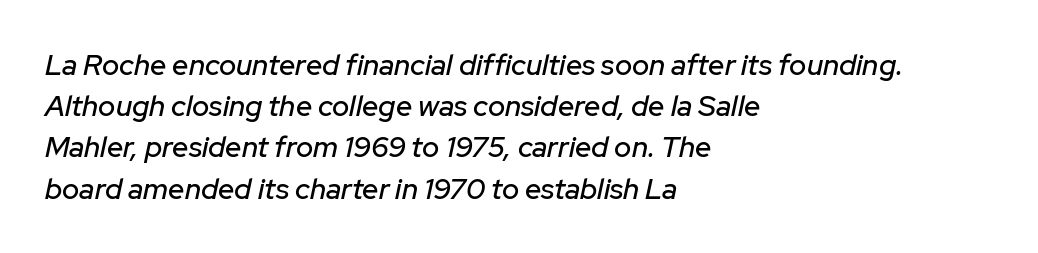
The image shows 29 px text type, italic (leaning right); set left-aligned, normal line spacing (1.42x), normal letter spacing, not underlined; low stroke contrast and a medium x-height.
